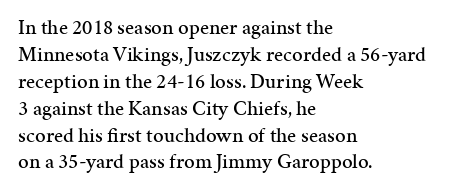
The image shows 21 px text type, upright; set left-aligned, normal line spacing (1.28x), normal letter spacing, not underlined.
